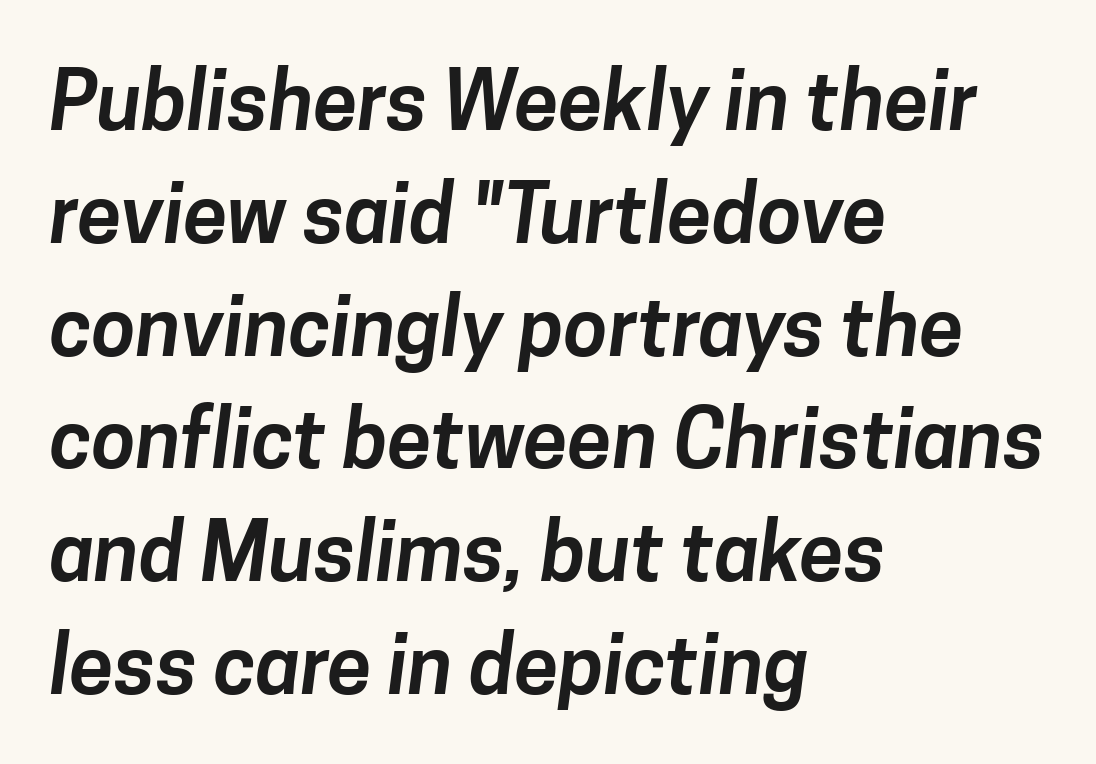
Characters follow at the spacing the type designer built in. The designer left line spacing at the default. You could not count columns in this text — the font is proportionally spaced. Descender tails drop into unmarked territory. Typographically, this falls in the sans-serif category. The paragraph has a hard left edge and a soft right edge.
